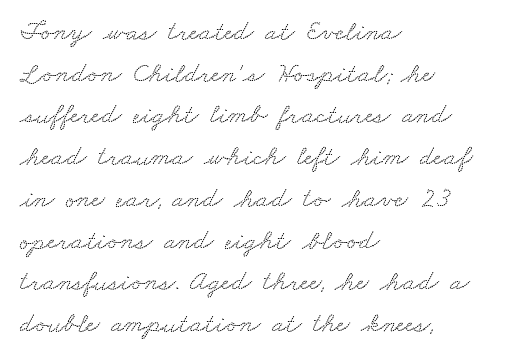
The image shows 28 px wide serif type; set left-aligned, normal line spacing (1.49x), normal letter spacing, not underlined; low stroke contrast and a small x-height.
